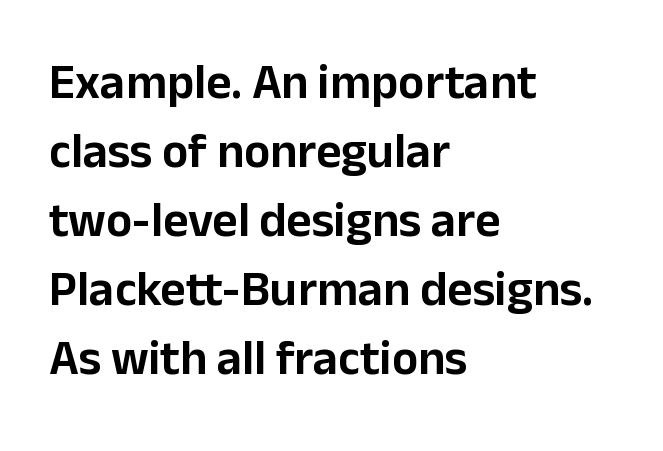
Q: Is the text italic (slanted)? A: No, it is upright.
Q: Is the typeface a serif or a sans-serif typeface? A: Sans-serif.
Q: Is the text underlined? A: No.
Q: How is the paragraph aligned? A: Left-aligned.
Q: Is the spacing between letters normal or unusually wide? A: Normal.
Q: Is the spacing between lines tight, normal or loose? A: Normal.
Q: Width (condensed, normal, or wide)? A: Normal.
Q: Stroke contrast? A: Low.
Q: x-height? A: Medium.
Q: Monospaced? A: No.
